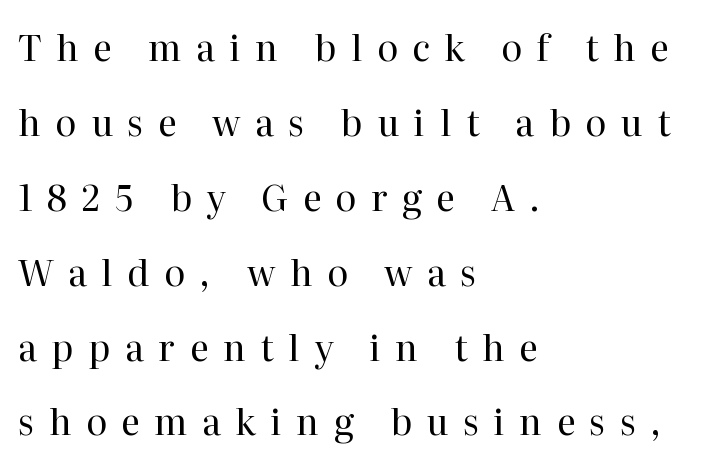
Q: Is the text bold? A: No.
Q: Is the text italic (slanted)? A: No, it is upright.
Q: Is the typeface a serif or a sans-serif typeface? A: Serif.
Q: Is the text underlined? A: No.
Q: How is the paragraph aligned? A: Left-aligned.
Q: Is the spacing between letters normal or unusually wide? A: Unusually wide.
Q: Is the spacing between lines tight, normal or loose? A: Loose.
Q: Width (condensed, normal, or wide)? A: Normal.
Q: Stroke contrast? A: High.
Q: x-height? A: Medium.
Q: Monospaced? A: No.
